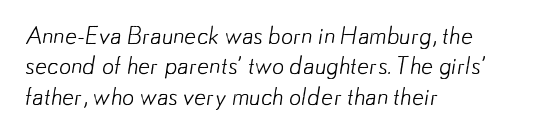
Q: Is the text bold? A: No.
Q: Is the text underlined? A: No.
Q: How is the paragraph aligned? A: Left-aligned.
Q: Is the spacing between letters normal or unusually wide? A: Normal.
Q: Is the spacing between lines tight, normal or loose? A: Normal.
